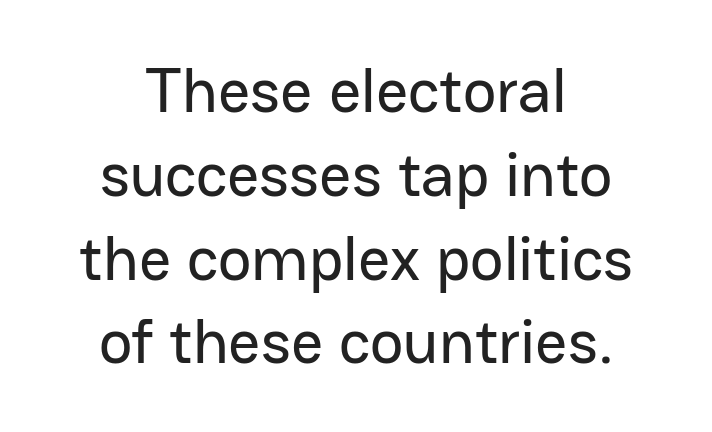
{"serif": "no", "italic": "no", "width": "normal", "stroke_contrast": "low", "x_height": "medium", "monospaced": "no", "underline": "no", "align": "center", "line_spacing": "normal", "line_spacing_ratio": 1.33, "letter_spacing": "normal", "letter_spacing_em": 0.0, "glyph_px": 63}
